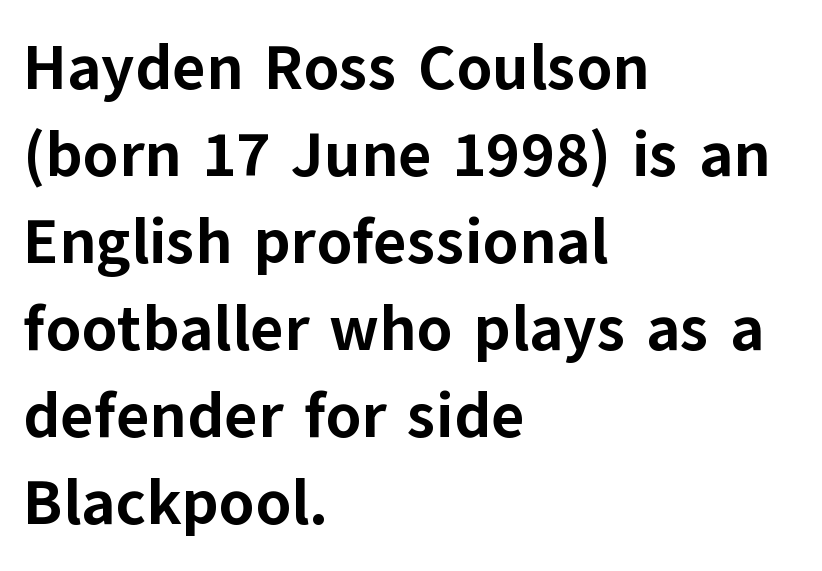
Q: Is the text bold? A: Yes.
Q: Is the text italic (slanted)? A: No, it is upright.
Q: Is the typeface a serif or a sans-serif typeface? A: Sans-serif.
Q: Is the text underlined? A: No.
Q: How is the paragraph aligned? A: Left-aligned.
Q: Is the spacing between letters normal or unusually wide? A: Normal.
Q: Is the spacing between lines tight, normal or loose? A: Normal.
Q: Width (condensed, normal, or wide)? A: Normal.
Q: Stroke contrast? A: Low.
Q: x-height? A: Medium.
Q: Monospaced? A: No.
